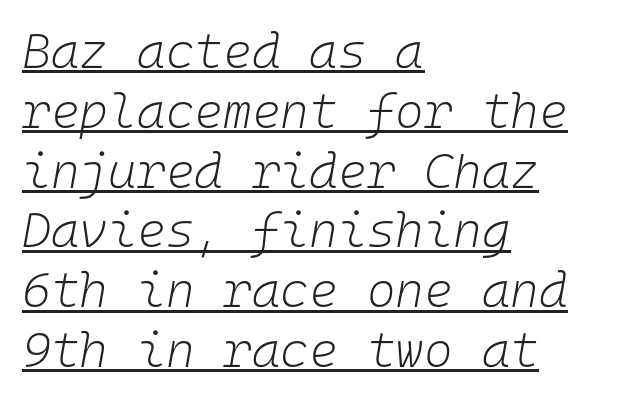
Q: Is the text bold? A: No.
Q: Is the text italic (slanted)? A: Yes, it leans right by about 10 degrees.
Q: Is the text underlined? A: Yes.
Q: How is the paragraph aligned? A: Left-aligned.
Q: Is the spacing between letters normal or unusually wide? A: Normal.
Q: Width (condensed, normal, or wide)? A: Normal.
Q: Stroke contrast? A: Low.
Q: x-height? A: Medium.
Q: Monospaced? A: Yes.
